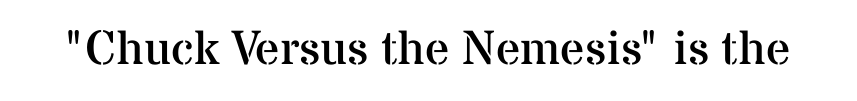
Q: Is the text bold? A: No.
Q: Is the text italic (slanted)? A: No, it is upright.
Q: Is the typeface a serif or a sans-serif typeface? A: Serif.
Q: Is the text underlined? A: No.
Q: Is the spacing between letters normal or unusually wide? A: Normal.
Q: Width (condensed, normal, or wide)? A: Normal.
Q: Stroke contrast? A: Medium.
Q: x-height? A: Medium.
Q: Monospaced? A: No.
